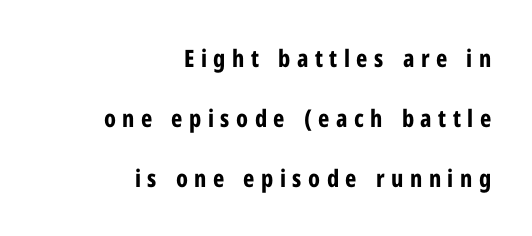
Line endings align vertically; line beginnings do not. Inter-character spacing is expanded well beyond the font's built-in metrics. A dark, heavy texture on the line: the type is bold. Only glyphs here, with clear space below each row. How would I describe the line gaps? Wide and relaxed. Does the lettering tilt? It doesn't — this is upright.
